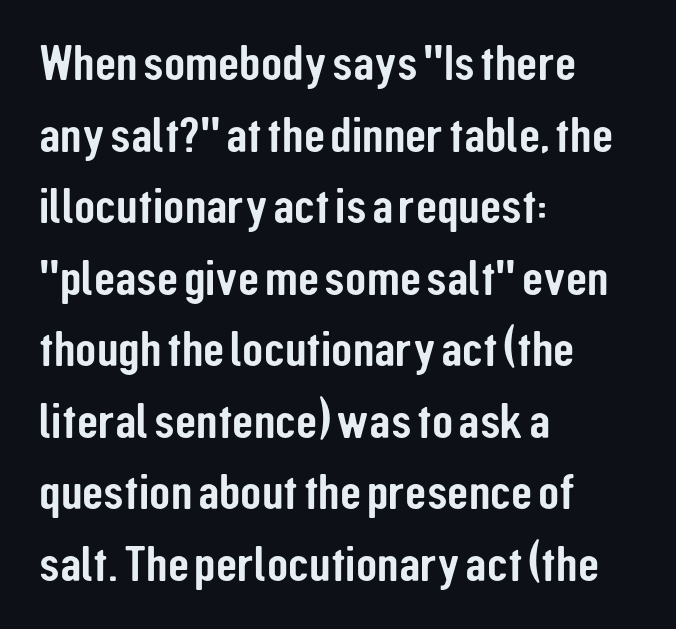
The typesetter chose a ragged-right arrangement here. Rows of type keep a routine distance in the vertical direction. This sample uses an upright cut, with every glyph sitting square on the baseline. Students, note that the glyphs here touch the page at normal intervals. The space directly below the letters is spotless.
